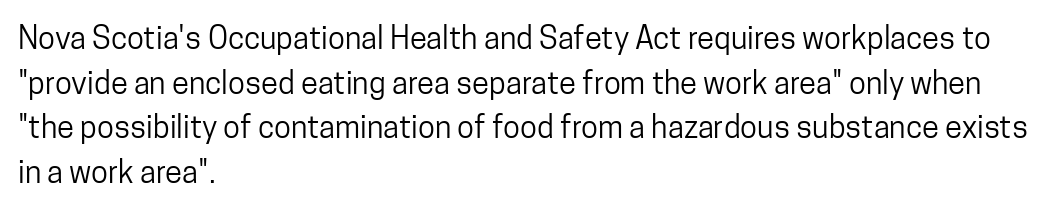
The image shows 31 px regular-weight, condensed sans-serif type, upright; set left-aligned, normal line spacing (1.44x), normal letter spacing, not underlined; low stroke contrast and a medium x-height.
